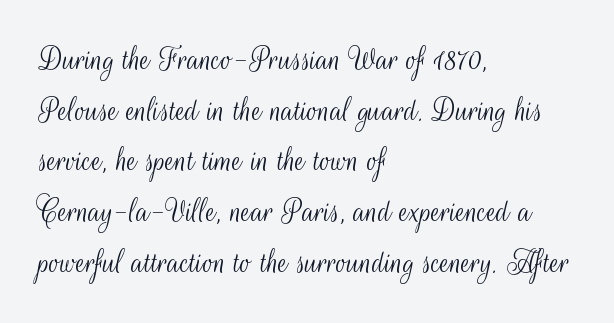
The image shows 35 px light, condensed sans-serif type; set left-aligned, normal line spacing (1.45x), normal letter spacing, not underlined; medium stroke contrast and a small x-height.
